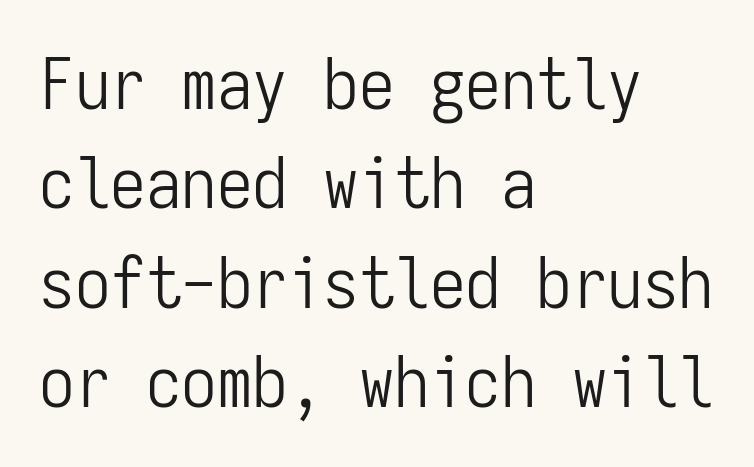
{"serif": "no", "italic": "no", "bold": "no", "weight": "light", "width": "condensed", "stroke_contrast": "low", "x_height": "medium", "monospaced": "yes", "underline": "no", "align": "left", "line_spacing": "normal", "line_spacing_ratio": 1.4, "letter_spacing": "normal", "letter_spacing_em": 0.0, "glyph_px": 71}
